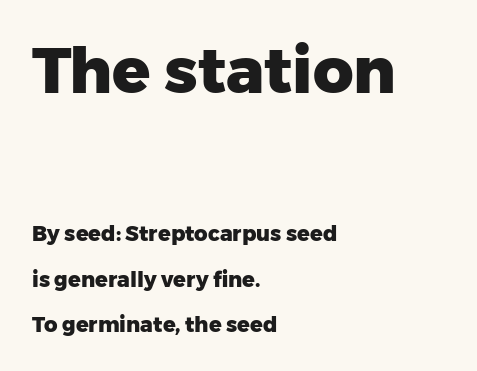
The image shows 63 px heavy sans-serif type, upright; set left-aligned, loose line spacing (2.18x), normal letter spacing, not underlined; the first (top) block is 3.0x larger; low stroke contrast and a medium x-height.
